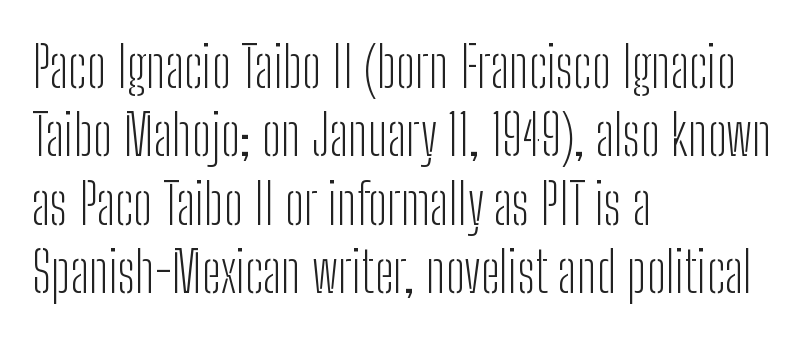
{"serif": "no", "italic": "no", "bold": "no", "weight": "light", "width": "condensed", "stroke_contrast": "low", "x_height": "medium", "monospaced": "no", "underline": "no", "align": "left", "line_spacing_ratio": 1.22, "letter_spacing": "normal", "letter_spacing_em": 0.0, "glyph_px": 56}
